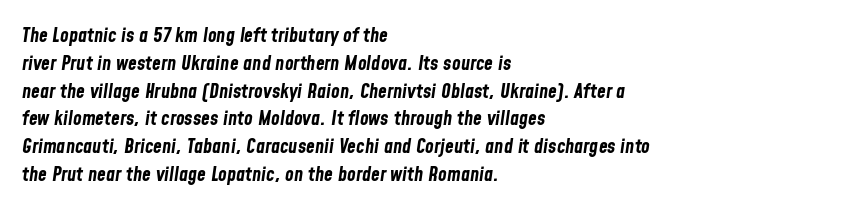
Compared with typical paragraphs, the rows here are spaced about the same. Is the block centered? No — it sits flush against the left margin. Unmarked baselines from the first word to the last. Slant detected: the letters are inclined.
